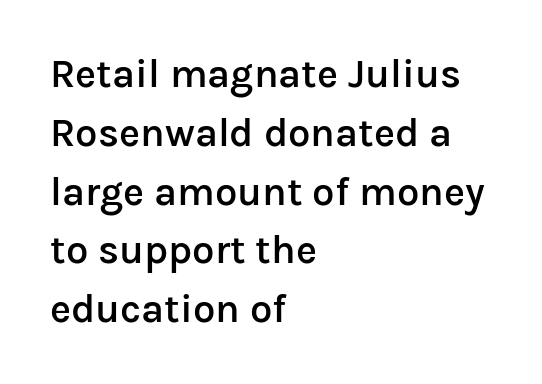
The image shows 40 px semibold sans-serif type, upright; set left-aligned, normal line spacing (1.47x), normal letter spacing, not underlined; low stroke contrast and a medium x-height.
